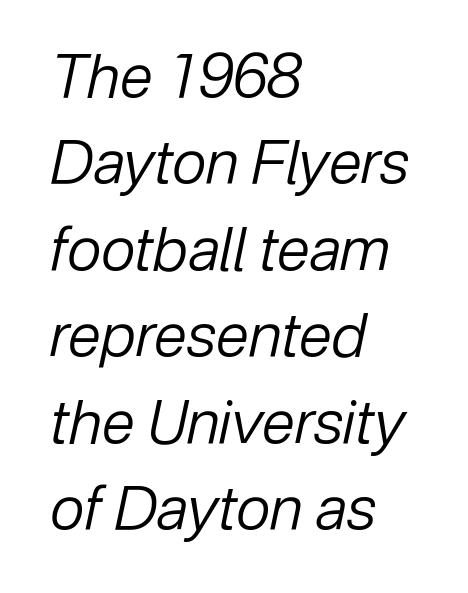
The image shows 60 px regular-weight type, italic (leaning right); set left-aligned, normal line spacing (1.44x), normal letter spacing, not underlined; low stroke contrast and a medium x-height.
